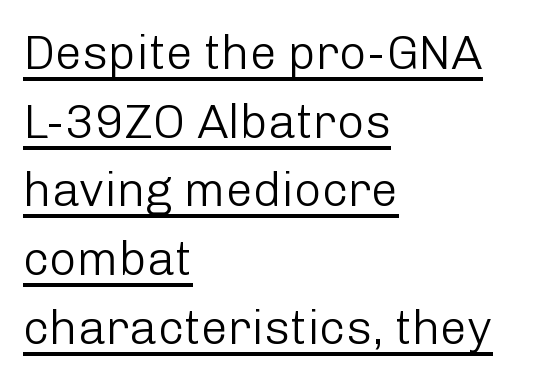
Q: Is the text bold? A: No.
Q: Is the text italic (slanted)? A: No, it is upright.
Q: Is the typeface a serif or a sans-serif typeface? A: Sans-serif.
Q: Is the text underlined? A: Yes.
Q: How is the paragraph aligned? A: Left-aligned.
Q: Is the spacing between letters normal or unusually wide? A: Normal.
Q: Is the spacing between lines tight, normal or loose? A: Normal.
Q: Width (condensed, normal, or wide)? A: Normal.
Q: Stroke contrast? A: Low.
Q: x-height? A: Medium.
Q: Monospaced? A: No.
